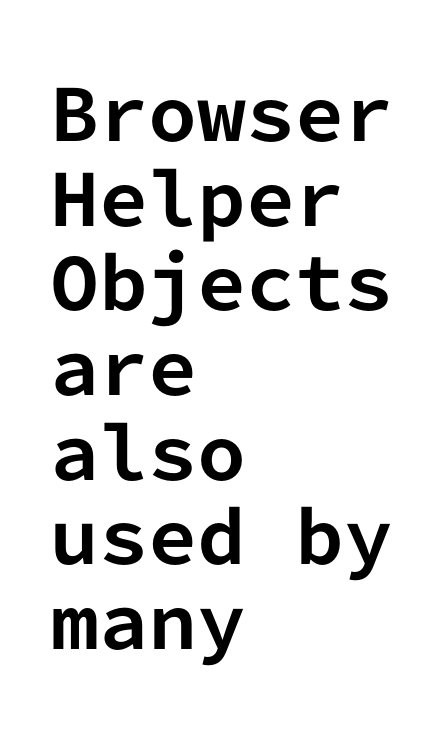
The foot of each line stays bare and open. This sample has the even, mechanical cadence of fixed-width lettering. A full-strength bold gives these letters their thick strokes. Type style note: lacks serifs. Horizontal alignment here is leftward, the default for most running prose.
